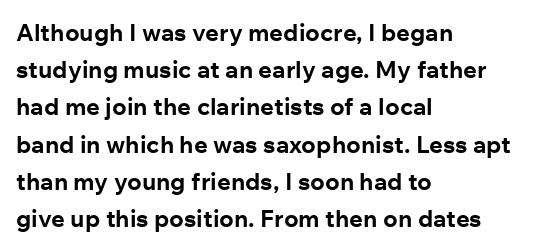
The passage shown has conventional tracking throughout. Underline: absent. The lines in this sample share a left origin and differ only in where they stop. These lines carry a lot of weight — the face is fully bold. Leading: standard. Characters remain perfectly vertical along every line.
